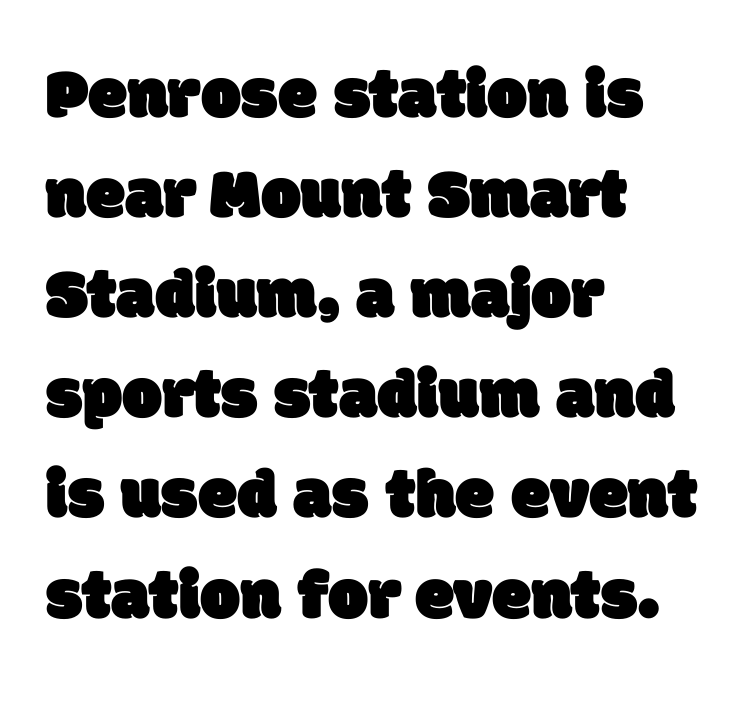
Words float on clear page, feet unadorned. The paragraph has a hard left edge and a soft right edge. Is this a fixed-width face? No — the glyphs have proportional, varying widths. Is there much room between lines? A standard amount, neither cramped nor airy.
